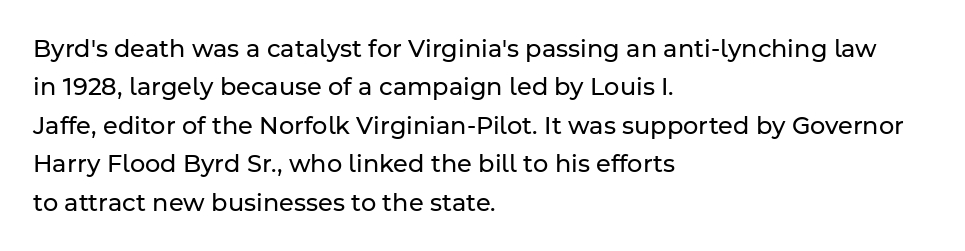
Plain, unruled lines of type. No heavy texture on the line: the type isn't bold. Look at the tracking — it's just the regular setting, nothing added. The axis of the letterforms is exactly vertical. The rows are spaced the way most documents space them.
